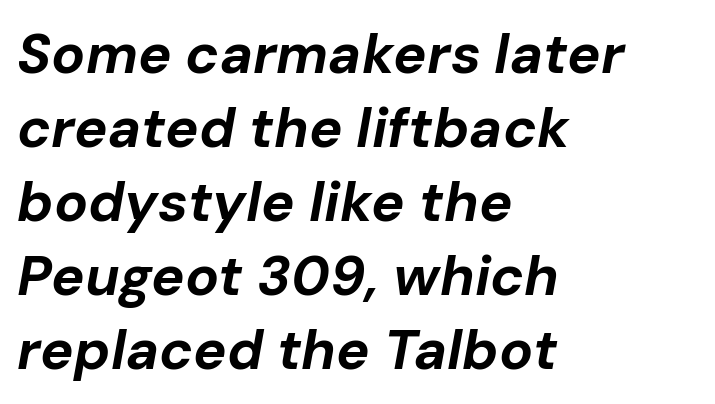
The image shows 56 px bold type, italic (leaning right); set left-aligned, normal line spacing (1.32x), normal letter spacing, not underlined; low stroke contrast and a medium x-height.
